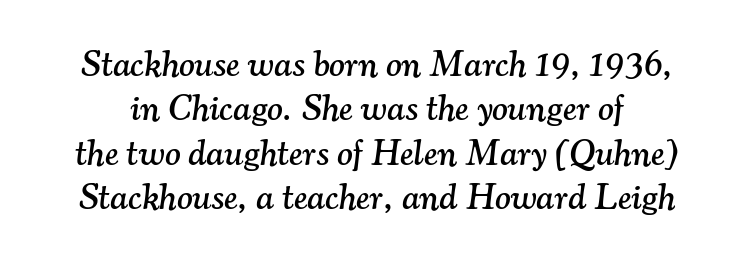
Q: Is the text italic (slanted)? A: Yes, it leans right by about 7 degrees.
Q: Is the typeface a serif or a sans-serif typeface? A: Serif.
Q: Is the text underlined? A: No.
Q: Is the spacing between letters normal or unusually wide? A: Normal.
Q: Width (condensed, normal, or wide)? A: Normal.
Q: Stroke contrast? A: Medium.
Q: x-height? A: Small.
Q: Monospaced? A: No.
